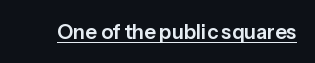
The image shows 20 px text type, upright; set normal letter spacing, underlined.
